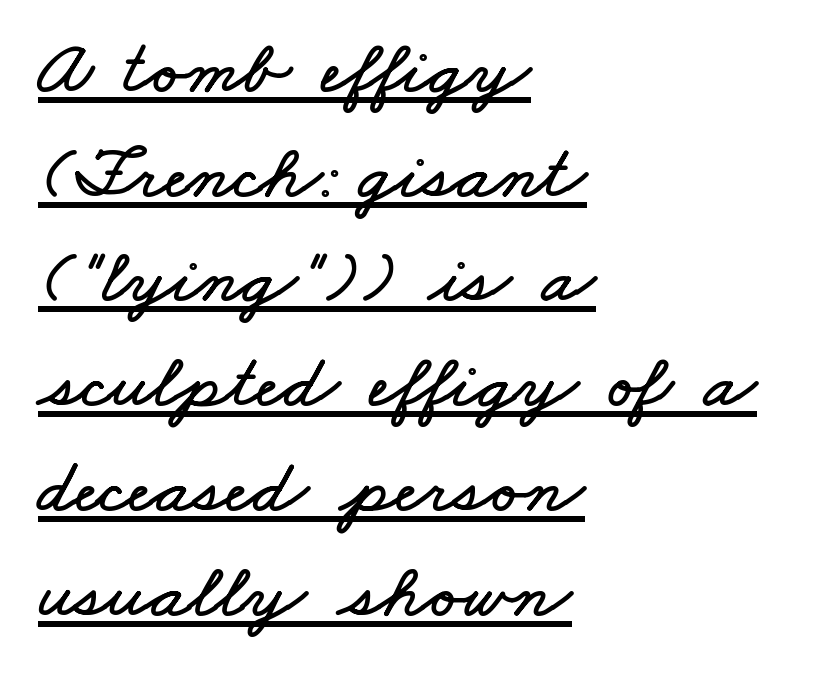
The image shows 77 px wide type; set left-aligned, normal line spacing (1.36x), normal letter spacing, underlined; low stroke contrast and a small x-height.
